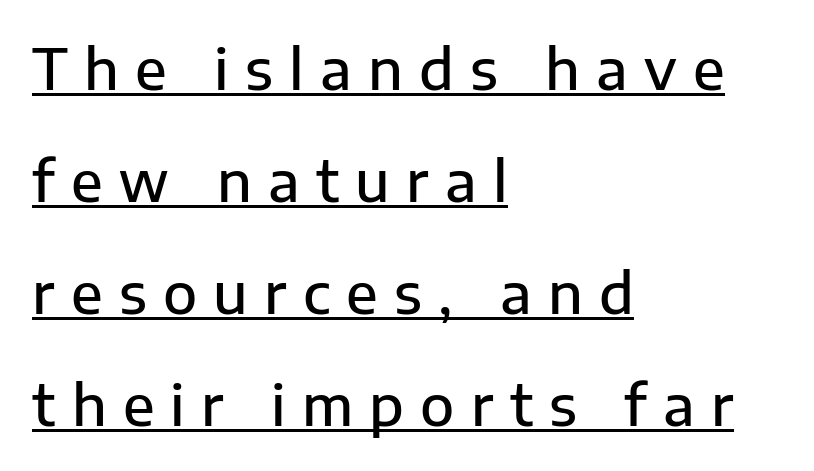
Q: Is the text bold? A: Semi-bold.
Q: Is the text italic (slanted)? A: No, it is upright.
Q: Is the typeface a serif or a sans-serif typeface? A: Sans-serif.
Q: Is the text underlined? A: Yes.
Q: How is the paragraph aligned? A: Left-aligned.
Q: Is the spacing between letters normal or unusually wide? A: Unusually wide.
Q: Is the spacing between lines tight, normal or loose? A: Loose.
Q: Width (condensed, normal, or wide)? A: Normal.
Q: Stroke contrast? A: Low.
Q: x-height? A: Medium.
Q: Monospaced? A: No.
